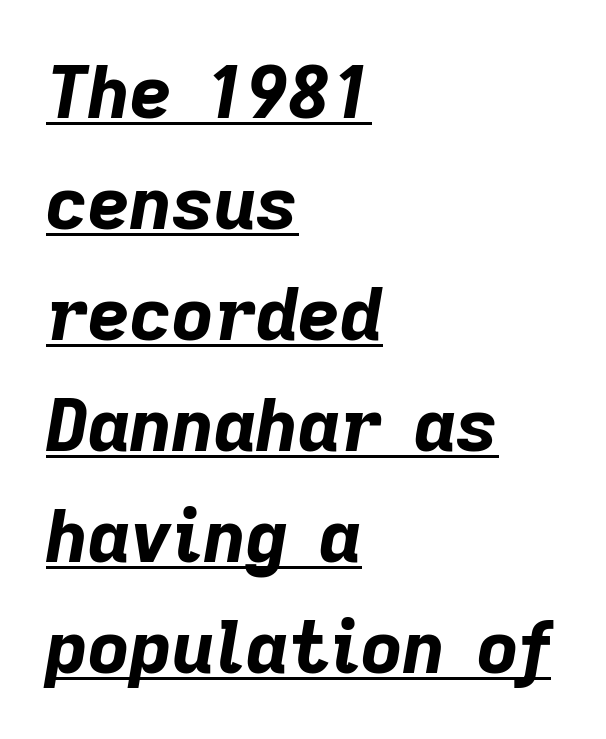
The strokes are fattened all the way to bold. Is there an underline? Yes — a line sits under the letters. Short and long lines alike share a common starting point at left. Glyph-to-glyph distance matches everyday printed text.
